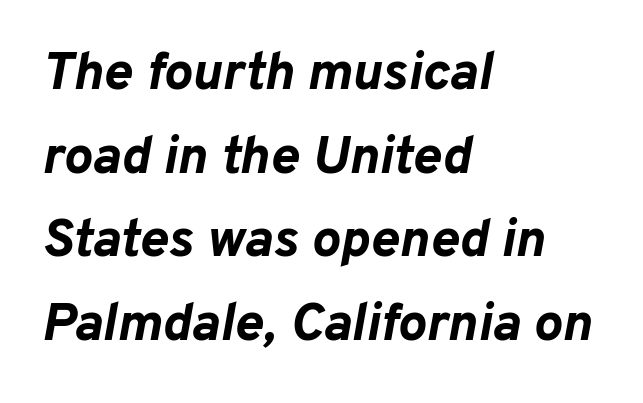
Q: Is the text bold? A: Yes.
Q: Is the text italic (slanted)? A: Yes, it leans right by about 10 degrees.
Q: Is the text underlined? A: No.
Q: How is the paragraph aligned? A: Left-aligned.
Q: Is the spacing between letters normal or unusually wide? A: Normal.
Q: Is the spacing between lines tight, normal or loose? A: Normal.
Q: Width (condensed, normal, or wide)? A: Normal.
Q: Stroke contrast? A: Low.
Q: x-height? A: Medium.
Q: Monospaced? A: No.
